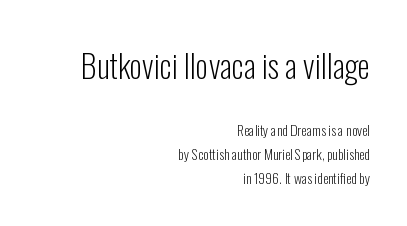
The image shows 32 px light, condensed sans-serif type, upright; set right-aligned, line spacing 1.71x, normal letter spacing, not underlined; the first (top) block is 2.29x larger; low stroke contrast and a medium x-height.
